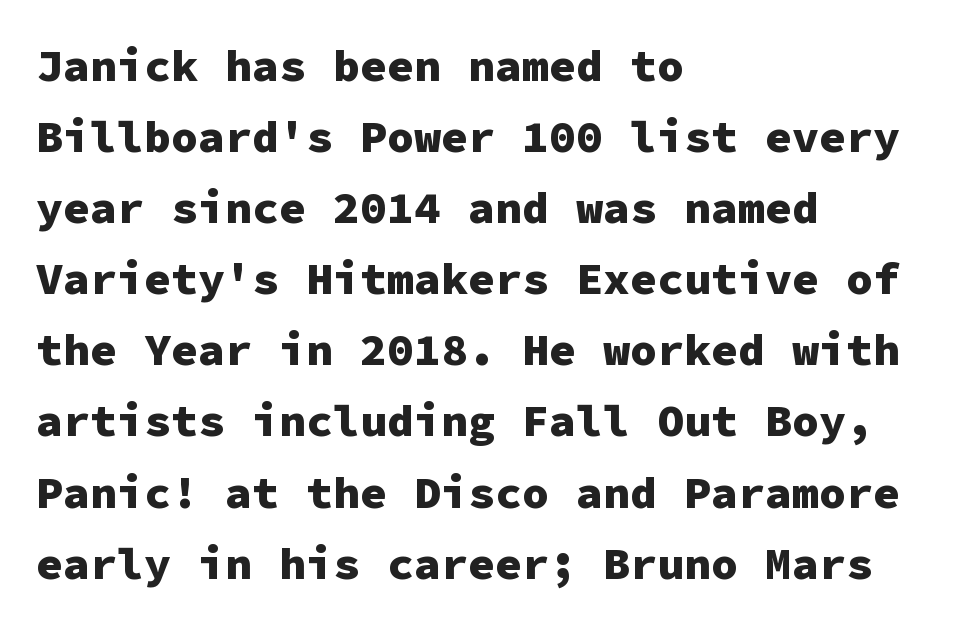
Q: Is the text bold? A: Yes.
Q: Is the text italic (slanted)? A: No, it is upright.
Q: Is the typeface a serif or a sans-serif typeface? A: Sans-serif.
Q: Is the text underlined? A: No.
Q: How is the paragraph aligned? A: Left-aligned.
Q: Is the spacing between letters normal or unusually wide? A: Normal.
Q: Is the spacing between lines tight, normal or loose? A: Normal.
Q: Width (condensed, normal, or wide)? A: Normal.
Q: Stroke contrast? A: Low.
Q: x-height? A: Medium.
Q: Monospaced? A: Yes.
